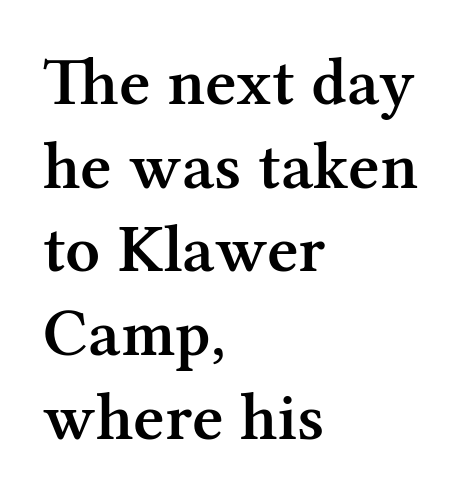
The image shows 68 px semibold serif type, upright; set left-aligned, line spacing 1.23x, normal letter spacing, not underlined; medium stroke contrast and a medium x-height.
